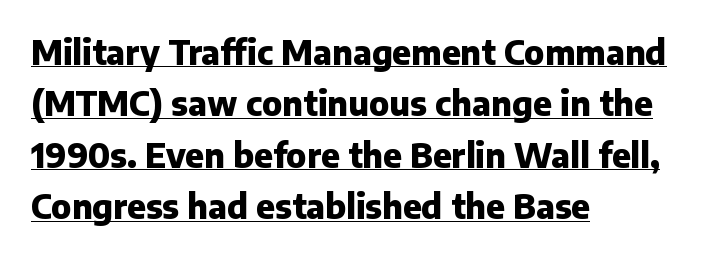
Q: Is the text bold? A: Yes.
Q: Is the text italic (slanted)? A: No, it is upright.
Q: Is the typeface a serif or a sans-serif typeface? A: Sans-serif.
Q: Is the text underlined? A: Yes.
Q: How is the paragraph aligned? A: Left-aligned.
Q: Is the spacing between letters normal or unusually wide? A: Normal.
Q: Is the spacing between lines tight, normal or loose? A: Normal.
Q: Width (condensed, normal, or wide)? A: Normal.
Q: Stroke contrast? A: Low.
Q: x-height? A: Medium.
Q: Monospaced? A: No.
